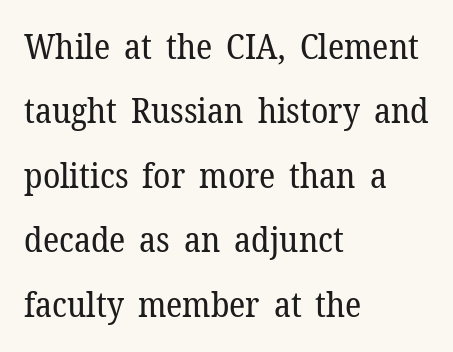
{"serif": "yes", "italic": "no", "bold": "no", "weight": "regular", "width": "normal", "stroke_contrast": "low", "x_height": "medium", "monospaced": "no", "underline": "no", "align": "left", "line_spacing_ratio": 1.84, "letter_spacing": "normal", "letter_spacing_em": 0.0, "glyph_px": 35}
